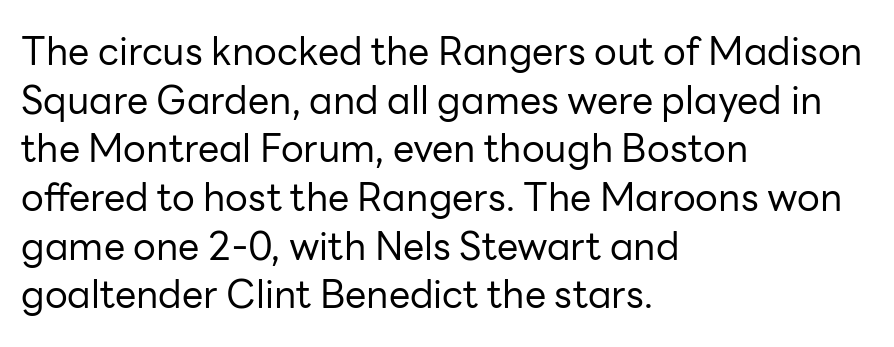
{"serif": "no", "italic": "no", "bold": "no", "weight": "regular", "width": "normal", "stroke_contrast": "low", "x_height": "medium", "monospaced": "no", "underline": "no", "align": "left", "line_spacing": "normal", "line_spacing_ratio": 1.28, "letter_spacing": "normal", "letter_spacing_em": 0.0, "glyph_px": 38}
